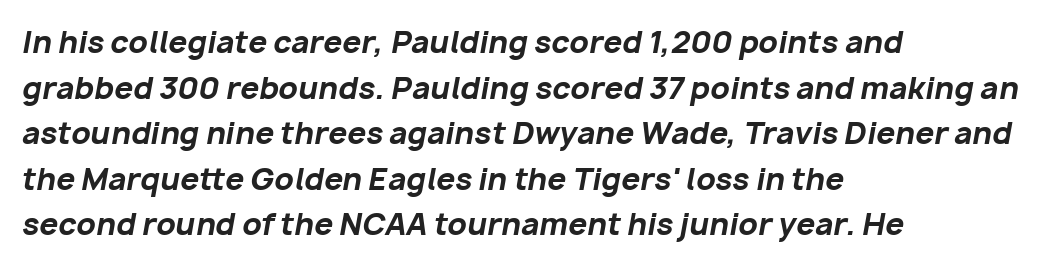
Q: Is the text bold? A: Yes.
Q: Is the text italic (slanted)? A: Yes, it leans right by about 10 degrees.
Q: Is the text underlined? A: No.
Q: How is the paragraph aligned? A: Left-aligned.
Q: Is the spacing between letters normal or unusually wide? A: Normal.
Q: Is the spacing between lines tight, normal or loose? A: Normal.
Q: Width (condensed, normal, or wide)? A: Normal.
Q: Stroke contrast? A: Low.
Q: x-height? A: Medium.
Q: Monospaced? A: No.
